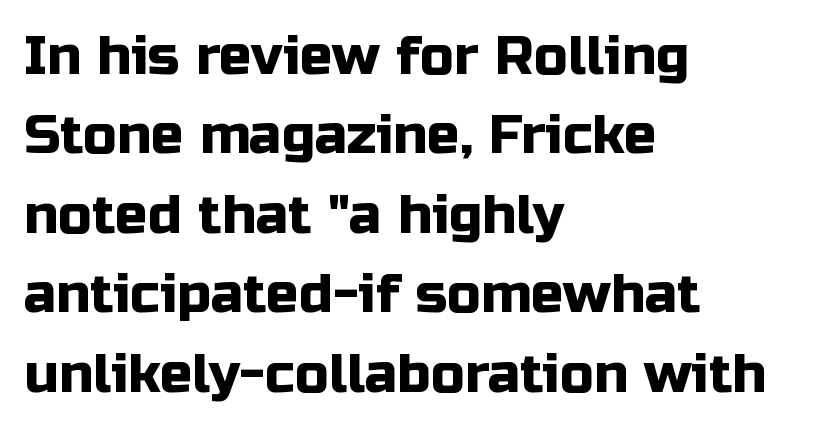
The image shows 54 px sans-serif type, upright; set left-aligned, normal line spacing (1.47x), normal letter spacing, not underlined; low stroke contrast and a medium x-height.
